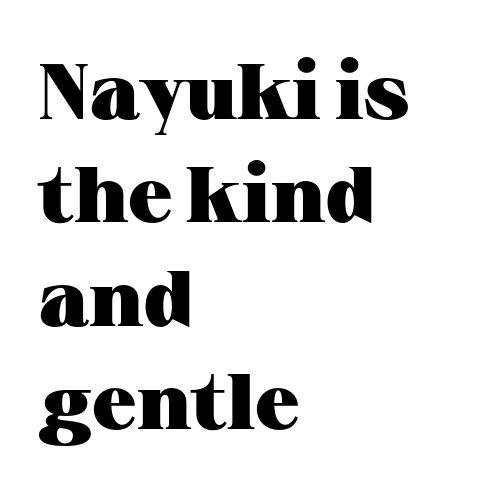
This is the regular roman posture of the typeface. Think of a printed novel: that variable character pitch is what you see here. I'd call this a serif setting — the letters wear small feet. All the whitespace from short lines collects on the right. You could call the tracking neutral — neither tight nor loose. The space beneath each line is pristine and unruled.
